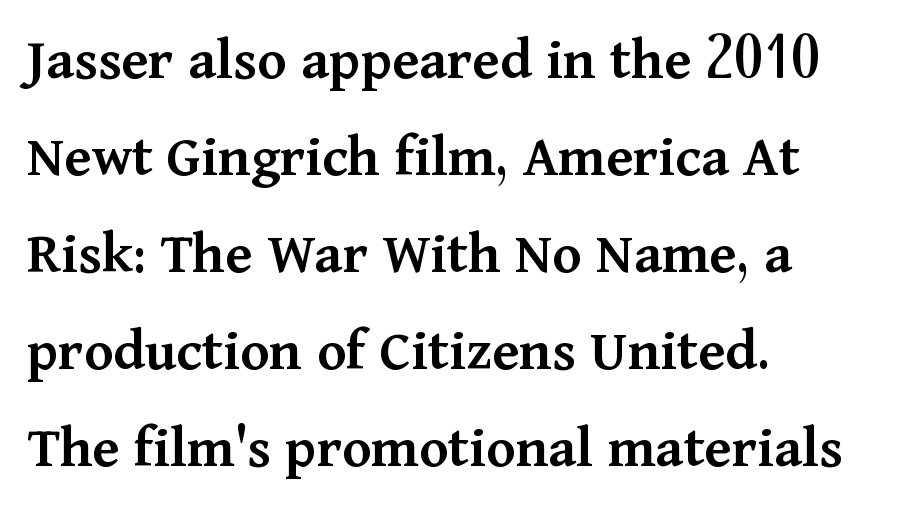
{"serif": "yes", "italic": "no", "bold": "semi", "weight": "semibold", "width": "normal", "stroke_contrast": "medium", "x_height": "medium", "monospaced": "no", "underline": "no", "align": "left", "line_spacing": "normal", "line_spacing_ratio": 1.59, "letter_spacing": "normal", "letter_spacing_em": 0.0, "glyph_px": 61}
